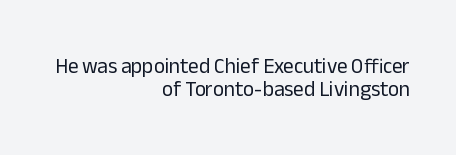
Q: Is the text bold? A: No.
Q: Is the text italic (slanted)? A: No, it is upright.
Q: Is the text underlined? A: No.
Q: How is the paragraph aligned? A: Right-aligned.
Q: Is the spacing between letters normal or unusually wide? A: Normal.
Q: Is the spacing between lines tight, normal or loose? A: Tight.
